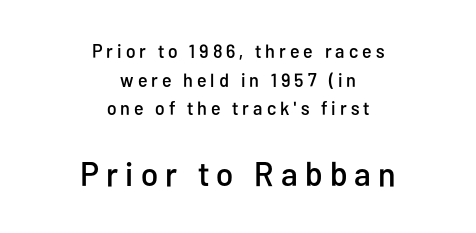
Q: Is the text italic (slanted)? A: No, it is upright.
Q: Is the typeface a serif or a sans-serif typeface? A: Sans-serif.
Q: Is the text underlined? A: No.
Q: How is the paragraph aligned? A: Centered.
Q: Is the spacing between letters normal or unusually wide? A: Unusually wide.
Q: Is the spacing between lines tight, normal or loose? A: Normal.
Q: Which block of text is set in a larger size, the first (top) or the second (bottom)? A: The second (bottom) one.
Q: Width (condensed, normal, or wide)? A: Condensed.
Q: Stroke contrast? A: Low.
Q: x-height? A: Medium.
Q: Monospaced? A: No.
